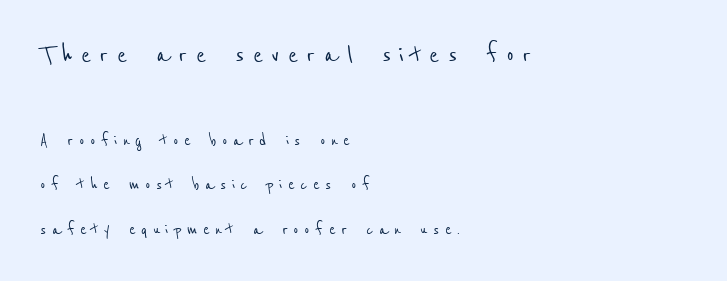
The image shows 30 px condensed sans-serif type; set left-aligned, loose line spacing (2.23x), unusually wide letter spacing (+0.27 em), not underlined; the first (top) block is 1.5x larger; low stroke contrast and a medium x-height.
